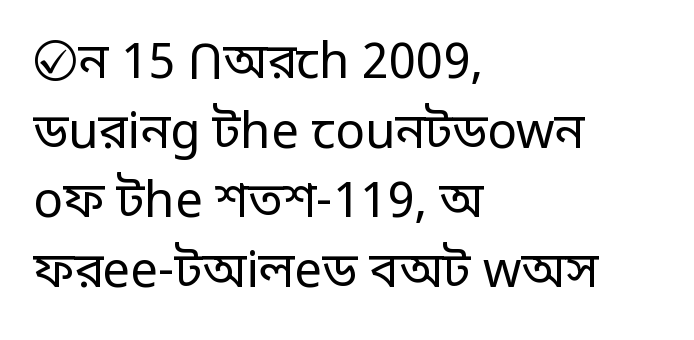
Q: Is the text bold? A: No.
Q: Is the text italic (slanted)? A: No, it is upright.
Q: Is the typeface a serif or a sans-serif typeface? A: Sans-serif.
Q: Is the text underlined? A: No.
Q: How is the paragraph aligned? A: Left-aligned.
Q: Is the spacing between letters normal or unusually wide? A: Normal.
Q: Is the spacing between lines tight, normal or loose? A: Normal.
Q: Width (condensed, normal, or wide)? A: Normal.
Q: Stroke contrast? A: Low.
Q: x-height? A: Large.
Q: Monospaced? A: No.
